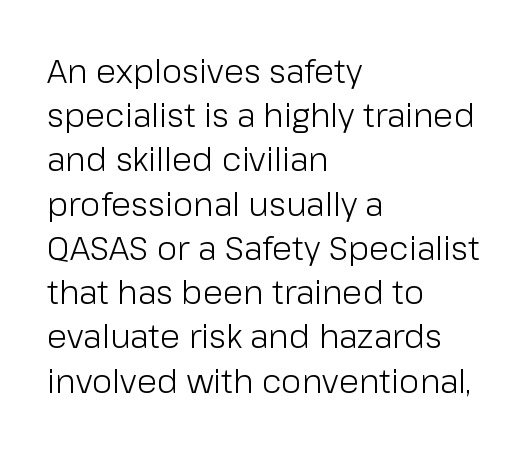
The image shows 33 px light sans-serif type, upright; set left-aligned, normal line spacing (1.34x), normal letter spacing, not underlined; low stroke contrast and a medium x-height.
